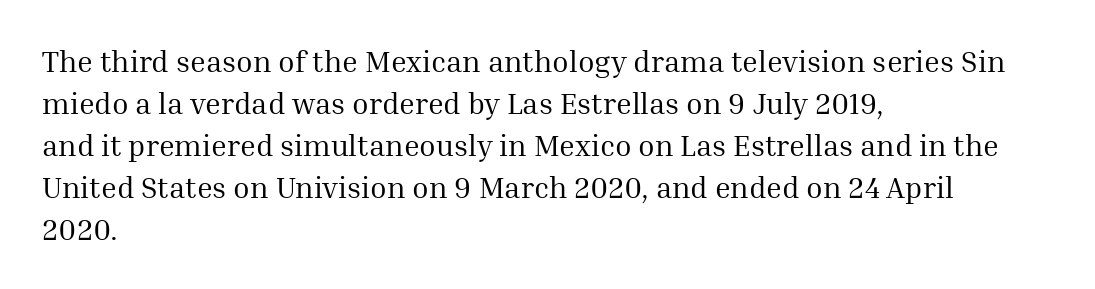
Q: Is the text bold? A: No.
Q: Is the text italic (slanted)? A: No, it is upright.
Q: Is the typeface a serif or a sans-serif typeface? A: Serif.
Q: Is the text underlined? A: No.
Q: How is the paragraph aligned? A: Left-aligned.
Q: Is the spacing between letters normal or unusually wide? A: Normal.
Q: Is the spacing between lines tight, normal or loose? A: Normal.
Q: Width (condensed, normal, or wide)? A: Normal.
Q: Stroke contrast? A: Medium.
Q: x-height? A: Medium.
Q: Monospaced? A: No.
